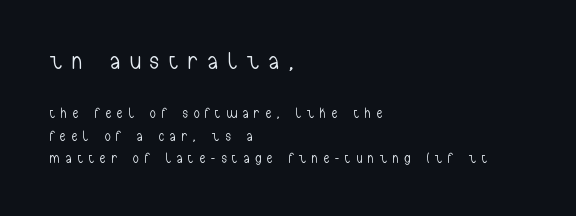
{"italic": "no", "bold": "no", "underline": "no", "align": "left", "line_spacing": "normal", "line_spacing_ratio": 1.59, "letter_spacing": "wide", "letter_spacing_em": 0.43, "larger_block": "first", "size_ratio": 1.71, "glyph_px": 24}
